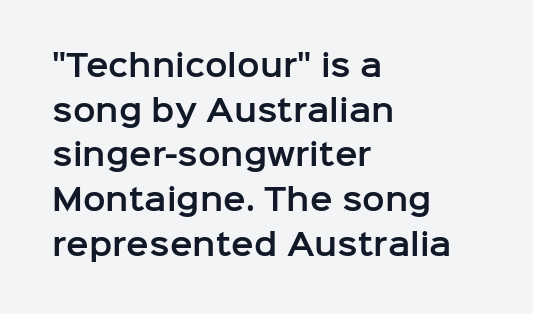
Does the copy run flush right? No — it runs flush left. A typesetter would call this leading conventional body-copy spacing. Lines of text with bare space underneath. The font family rendered here belongs to the sans-serif group. Varying glyph widths throughout — classic text-font behaviour.
